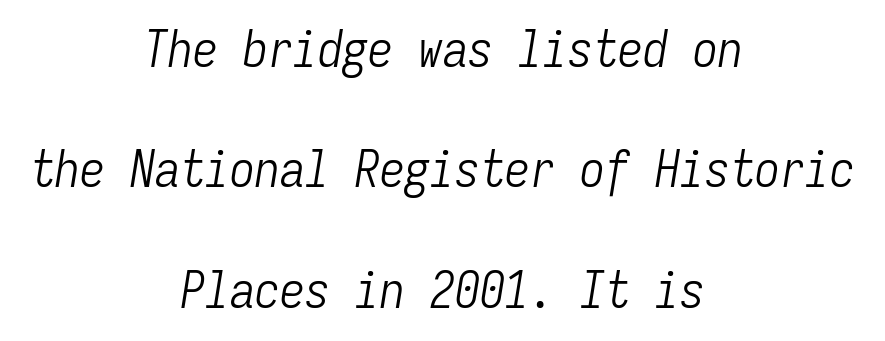
{"italic": "yes", "lean": "right", "slant_degrees": 9, "bold": "no", "weight": "light", "width": "condensed", "stroke_contrast": "low", "x_height": "medium", "monospaced": "yes", "underline": "no", "align": "center", "line_spacing": "loose", "line_spacing_ratio": 2.41, "letter_spacing": "normal", "letter_spacing_em": 0.0, "glyph_px": 50}
